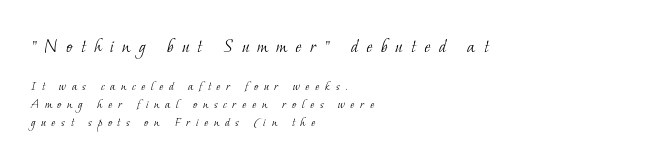
{"bold": "no", "underline": "no", "align": "left", "line_spacing": "normal", "line_spacing_ratio": 1.32, "letter_spacing": "wide", "letter_spacing_em": 0.4, "larger_block": "first", "size_ratio": 1.5, "glyph_px": 21}
